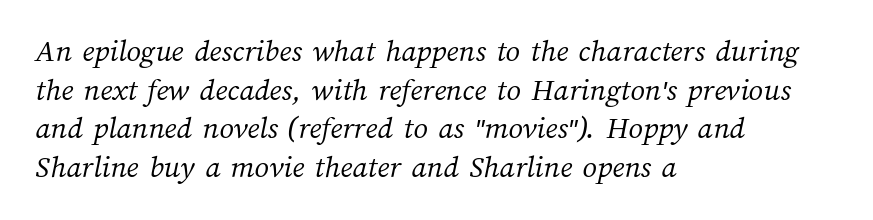
{"bold": "no", "weight": "light", "width": "normal", "stroke_contrast": "medium", "x_height": "medium", "monospaced": "no", "underline": "no", "align": "left", "line_spacing_ratio": 1.21, "letter_spacing": "normal", "letter_spacing_em": 0.0, "glyph_px": 32}
